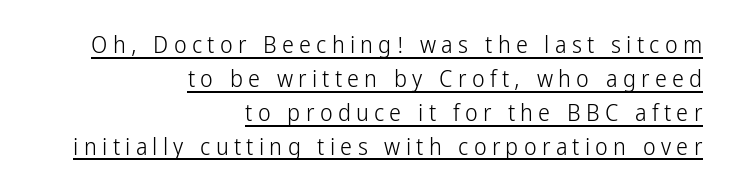
Each word looks stretched out because of the extra space between its letters. These lines sit exactly where default settings would place them. The compositor pushed each line to the right boundary. The face looks like a standard text weight, possibly lighter. Looks like someone drew a line under every word here.
